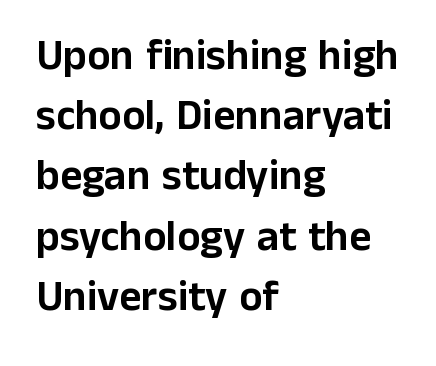
The image shows 43 px sans-serif type, upright; set left-aligned, normal line spacing (1.4x), normal letter spacing, not underlined; low stroke contrast and a medium x-height.
